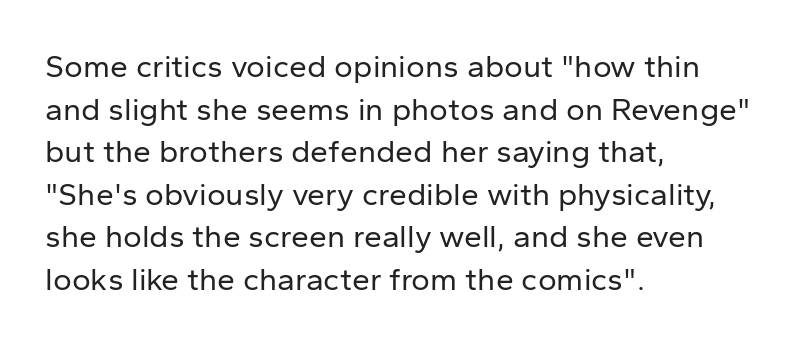
Q: Is the text bold? A: No.
Q: Is the text italic (slanted)? A: No, it is upright.
Q: Is the typeface a serif or a sans-serif typeface? A: Sans-serif.
Q: Is the text underlined? A: No.
Q: How is the paragraph aligned? A: Left-aligned.
Q: Is the spacing between letters normal or unusually wide? A: Normal.
Q: Is the spacing between lines tight, normal or loose? A: Normal.
Q: Width (condensed, normal, or wide)? A: Normal.
Q: Stroke contrast? A: Low.
Q: x-height? A: Medium.
Q: Monospaced? A: No.
